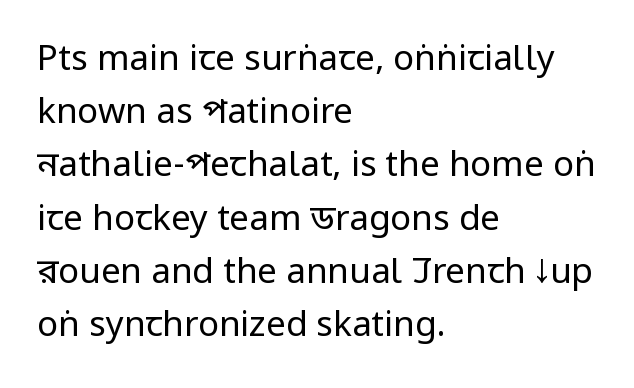
The image shows 35 px regular-weight, condensed sans-serif type, upright; set left-aligned, normal line spacing (1.52x), normal letter spacing, not underlined; low stroke contrast and a large x-height.
